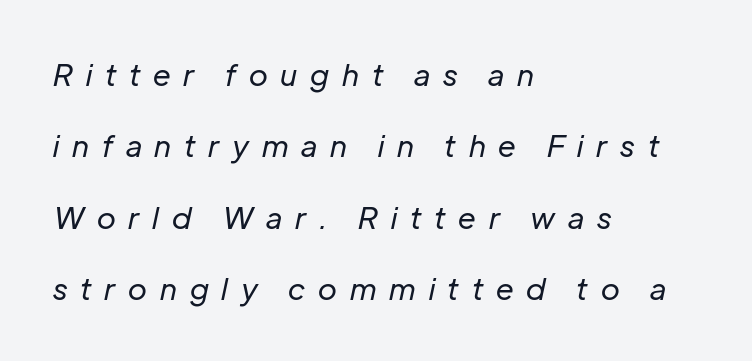
Q: Is the text bold? A: No.
Q: Is the text italic (slanted)? A: Yes, it leans right by about 12 degrees.
Q: Is the text underlined? A: No.
Q: How is the paragraph aligned? A: Left-aligned.
Q: Is the spacing between letters normal or unusually wide? A: Unusually wide.
Q: Is the spacing between lines tight, normal or loose? A: Loose.
Q: Width (condensed, normal, or wide)? A: Normal.
Q: Stroke contrast? A: Low.
Q: x-height? A: Medium.
Q: Monospaced? A: No.
